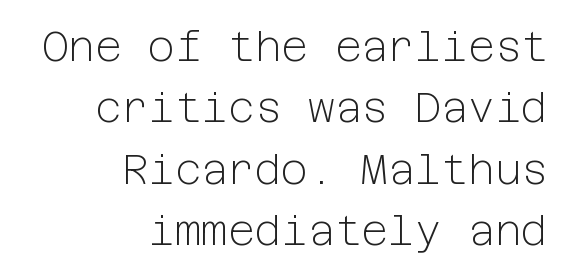
The image shows 41 px light sans-serif type, upright; set right-aligned, normal line spacing (1.5x), normal letter spacing, not underlined; low stroke contrast and a medium x-height.
